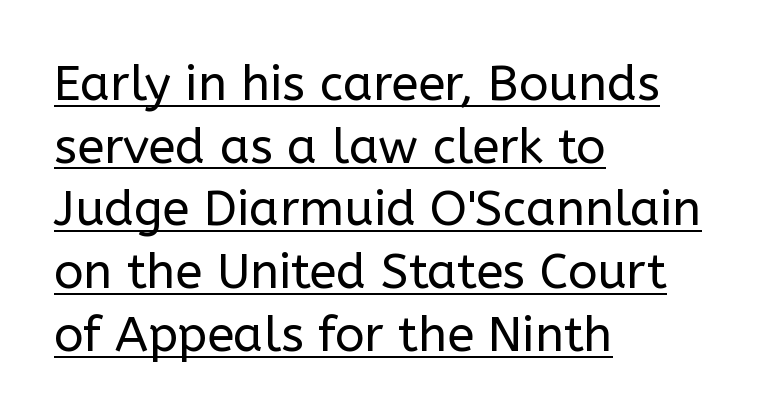
No feet cap the strokes, marking this as sans-serif type. Emphasis is given by a line drawn under the lettering. Which margin do the lines hug? The left one — the right edge is uneven. Tracking value appears to be zero — textbook default spacing.
